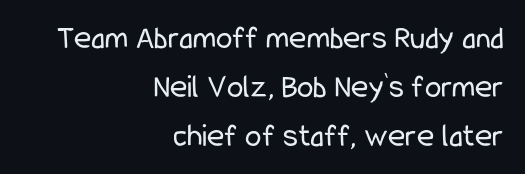
The image shows 33 px regular-weight, condensed sans-serif type, upright; set right-aligned, normal line spacing (1.48x), normal letter spacing, not underlined; low stroke contrast and a medium x-height.
